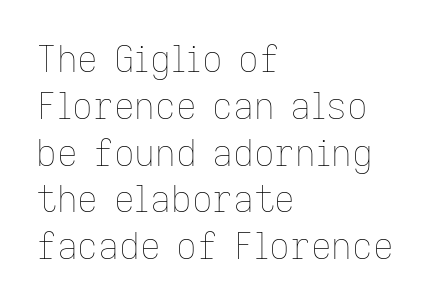
Q: Is the text bold? A: No.
Q: Is the text italic (slanted)? A: No, it is upright.
Q: Is the text underlined? A: No.
Q: How is the paragraph aligned? A: Left-aligned.
Q: Is the spacing between letters normal or unusually wide? A: Normal.
Q: Is the spacing between lines tight, normal or loose? A: Normal.
Q: Width (condensed, normal, or wide)? A: Normal.
Q: Stroke contrast? A: Low.
Q: x-height? A: Medium.
Q: Monospaced? A: No.
